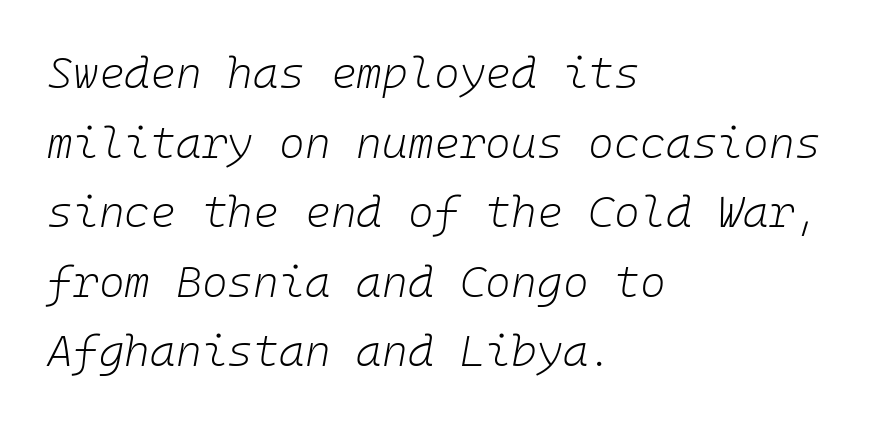
Weight: in the light-to-regular range. Underline: absent. Every character sits at an angle, as italics do. One-word summary of the alignment: left. The letters march in equal steps, a hallmark of fixed-pitch type. These lines sit exactly where default settings would place them.
